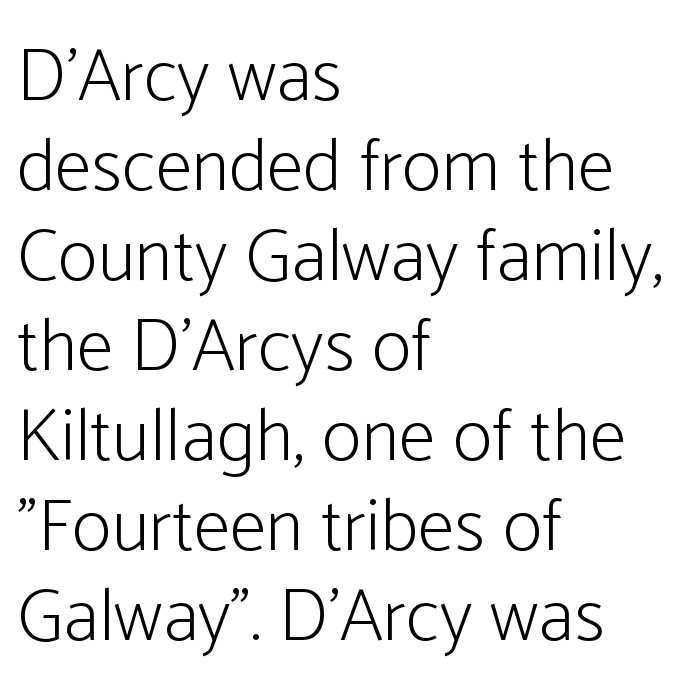
Note: no serifs on the glyphs. Glance below the letters and you will spot only blank space. Character widths vary here, with narrow letters taking less room than wide ones. Does the copy run flush right? No — it runs flush left.
